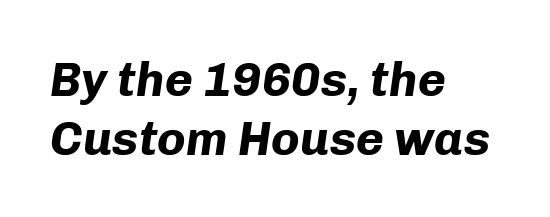
{"italic": "yes", "lean": "right", "slant_degrees": 8, "bold": "yes", "weight": "bold", "width": "normal", "stroke_contrast": "low", "x_height": "medium", "monospaced": "no", "underline": "no", "align": "left", "line_spacing_ratio": 1.22, "letter_spacing": "normal", "letter_spacing_em": 0.0, "glyph_px": 48}
